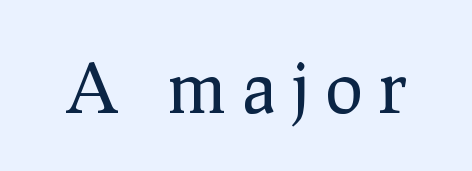
The image shows 69 px regular-weight serif type, upright; set unusually wide letter spacing (+0.24 em), not underlined; low stroke contrast and a medium x-height.
